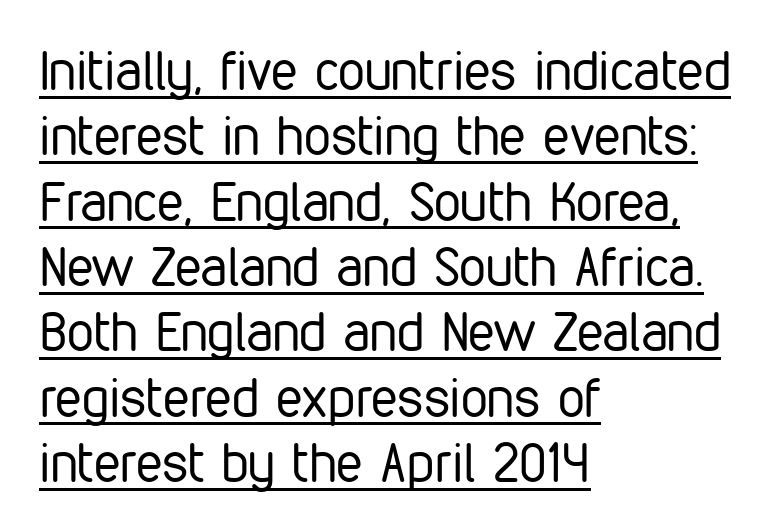
{"serif": "no", "italic": "no", "bold": "no", "weight": "regular", "width": "condensed", "stroke_contrast": "low", "x_height": "medium", "monospaced": "no", "underline": "yes", "align": "left", "line_spacing_ratio": 1.21, "letter_spacing": "normal", "letter_spacing_em": 0.0, "glyph_px": 54}
